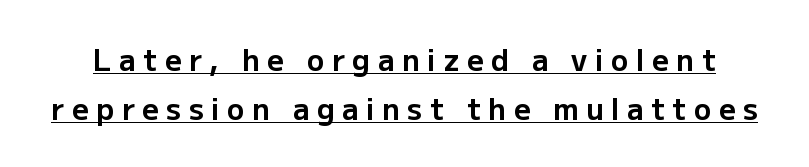
The image shows 29 px bold sans-serif type, upright; set normal line spacing (1.69x), unusually wide letter spacing (+0.26 em), underlined; low stroke contrast and a medium x-height.
